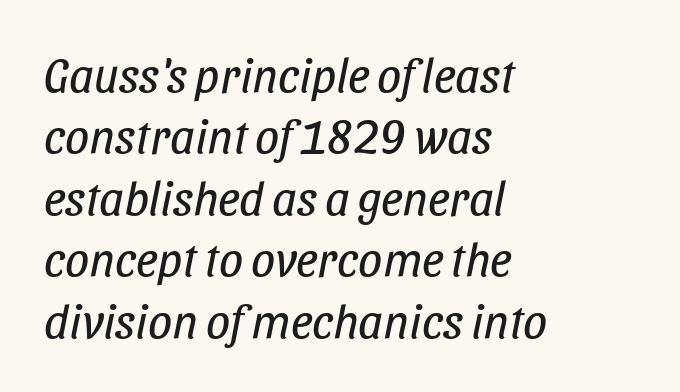
The image shows 48 px regular-weight, condensed type, italic (leaning right); set left-aligned, normal line spacing (1.28x), normal letter spacing, not underlined; low stroke contrast and a large x-height.
